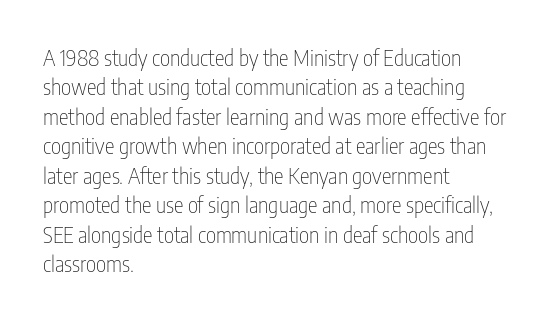
Bare-footed words on every line. Every stem runs plumb, perpendicular to the baseline. The typesetting does not lean heavy: it is not bold. Tracking value appears to be zero — textbook default spacing. The vertical gap from one line to the next is medium.
